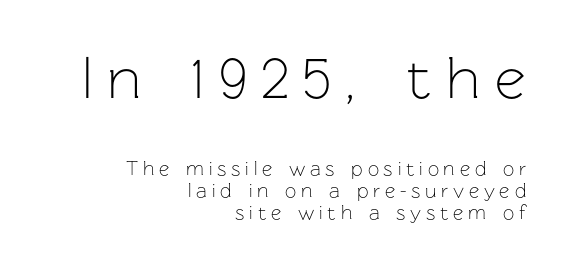
The image shows 60 px light sans-serif type, upright; set right-aligned, tight line spacing (1.09x), unusually wide letter spacing (+0.24 em), not underlined; the first (top) block is 3.0x larger; low stroke contrast and a medium x-height.
